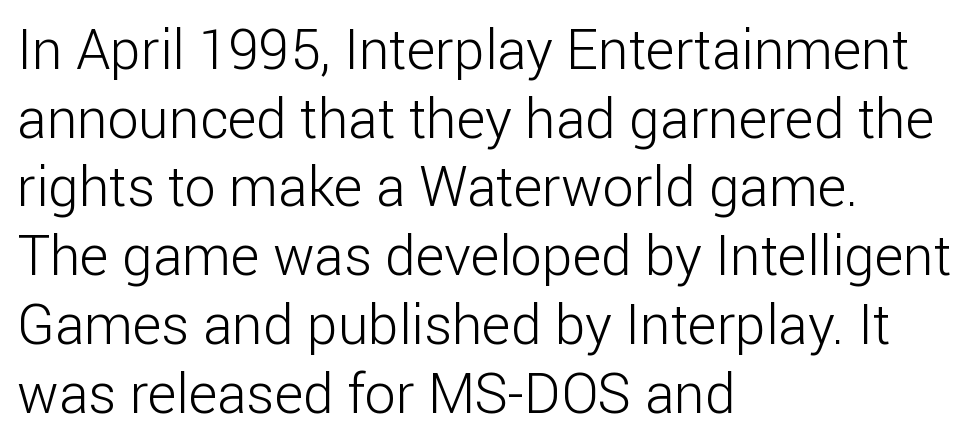
Q: Is the text bold? A: No.
Q: Is the text italic (slanted)? A: No, it is upright.
Q: Is the typeface a serif or a sans-serif typeface? A: Sans-serif.
Q: Is the text underlined? A: No.
Q: How is the paragraph aligned? A: Left-aligned.
Q: Is the spacing between letters normal or unusually wide? A: Normal.
Q: Is the spacing between lines tight, normal or loose? A: Normal.
Q: Width (condensed, normal, or wide)? A: Normal.
Q: Stroke contrast? A: Low.
Q: x-height? A: Medium.
Q: Monospaced? A: No.
